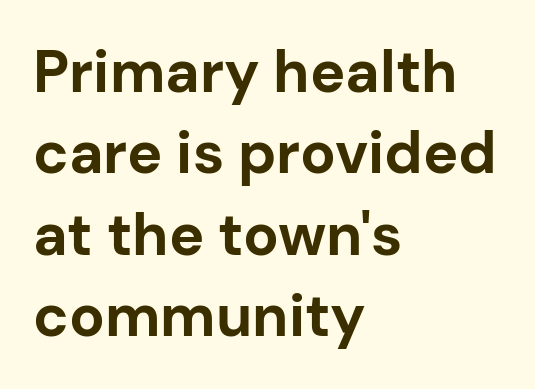
The image shows 59 px bold sans-serif type, upright; set left-aligned, normal line spacing (1.38x), normal letter spacing, not underlined; low stroke contrast and a medium x-height.
